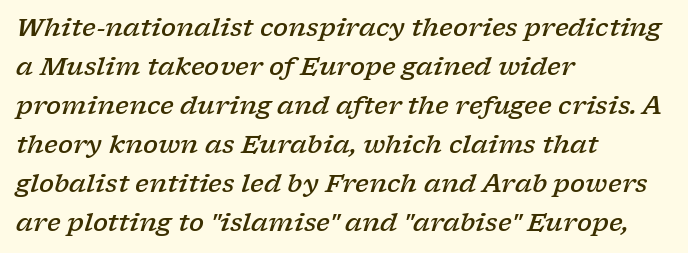
The image shows 25 px text type, italic (leaning right); set left-aligned, normal line spacing (1.56x), normal letter spacing, not underlined.
